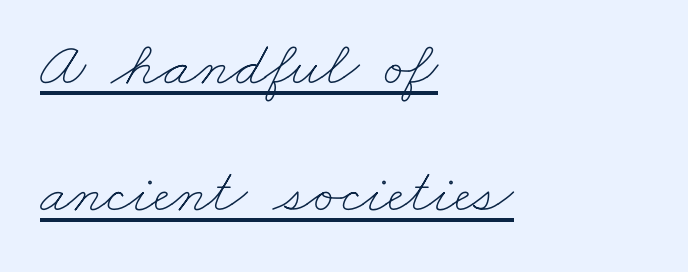
Q: Is the text bold? A: No.
Q: Is the text underlined? A: Yes.
Q: How is the paragraph aligned? A: Left-aligned.
Q: Is the spacing between letters normal or unusually wide? A: Normal.
Q: Is the spacing between lines tight, normal or loose? A: Loose.
Q: Width (condensed, normal, or wide)? A: Wide.
Q: Stroke contrast? A: Low.
Q: x-height? A: Small.
Q: Monospaced? A: No.
